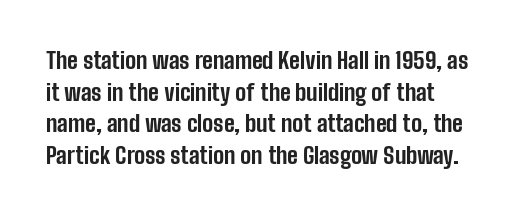
Q: Is the text bold? A: Yes.
Q: Is the text italic (slanted)? A: No, it is upright.
Q: Is the text underlined? A: No.
Q: Is the spacing between letters normal or unusually wide? A: Normal.
Q: Is the spacing between lines tight, normal or loose? A: Normal.
